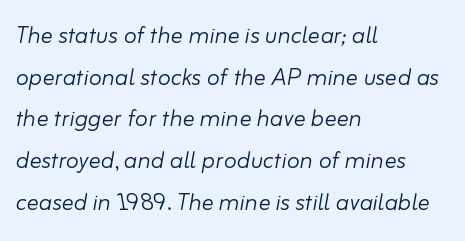
The image shows 30 px light type, italic (leaning right); set left-aligned, normal line spacing (1.39x), normal letter spacing, not underlined; low stroke contrast and a small x-height.
